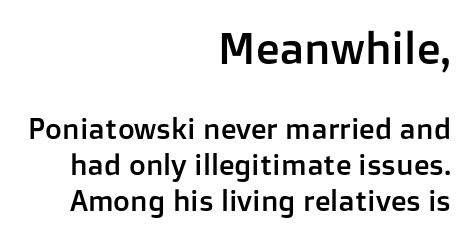
The image shows 44 px sans-serif type, upright; set right-aligned, line spacing 1.24x, normal letter spacing, not underlined; the first (top) block is 1.52x larger; low stroke contrast and a medium x-height.
